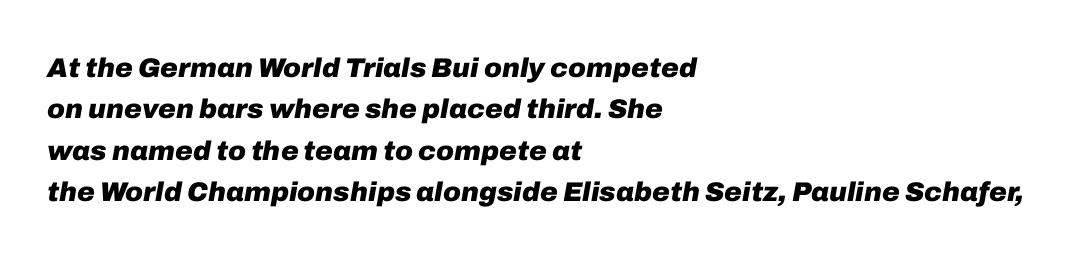
{"italic": "yes", "lean": "right", "slant_degrees": 10, "bold": "yes", "underline": "no", "align": "left", "line_spacing": "normal", "line_spacing_ratio": 1.53, "letter_spacing": "normal", "letter_spacing_em": 0.0, "glyph_px": 27}
